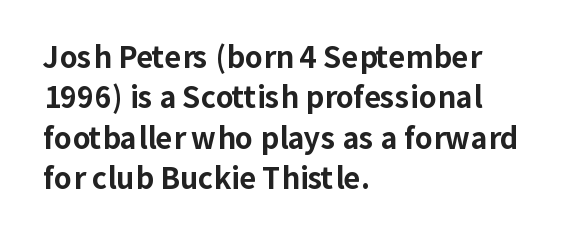
The image shows 29 px bold sans-serif type, upright; set left-aligned, normal line spacing (1.39x), normal letter spacing, not underlined; low stroke contrast and a medium x-height.
